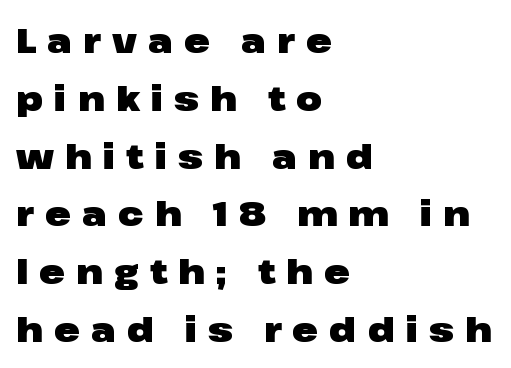
Q: Is the text bold? A: Yes.
Q: Is the text italic (slanted)? A: No, it is upright.
Q: Is the typeface a serif or a sans-serif typeface? A: Sans-serif.
Q: Is the text underlined? A: No.
Q: How is the paragraph aligned? A: Left-aligned.
Q: Is the spacing between letters normal or unusually wide? A: Unusually wide.
Q: Is the spacing between lines tight, normal or loose? A: Normal.
Q: Width (condensed, normal, or wide)? A: Wide.
Q: Stroke contrast? A: Low.
Q: x-height? A: Medium.
Q: Monospaced? A: No.
